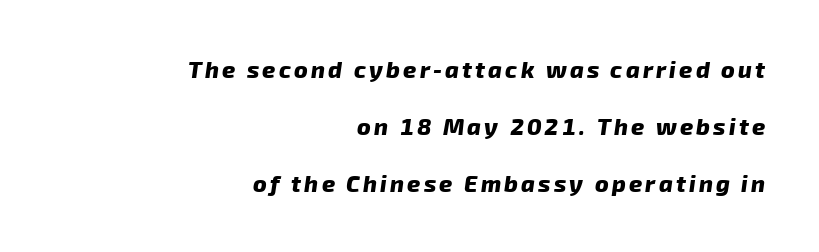
{"bold": "yes", "underline": "no", "align": "right", "line_spacing": "loose", "line_spacing_ratio": 2.48, "glyph_px": 23}
